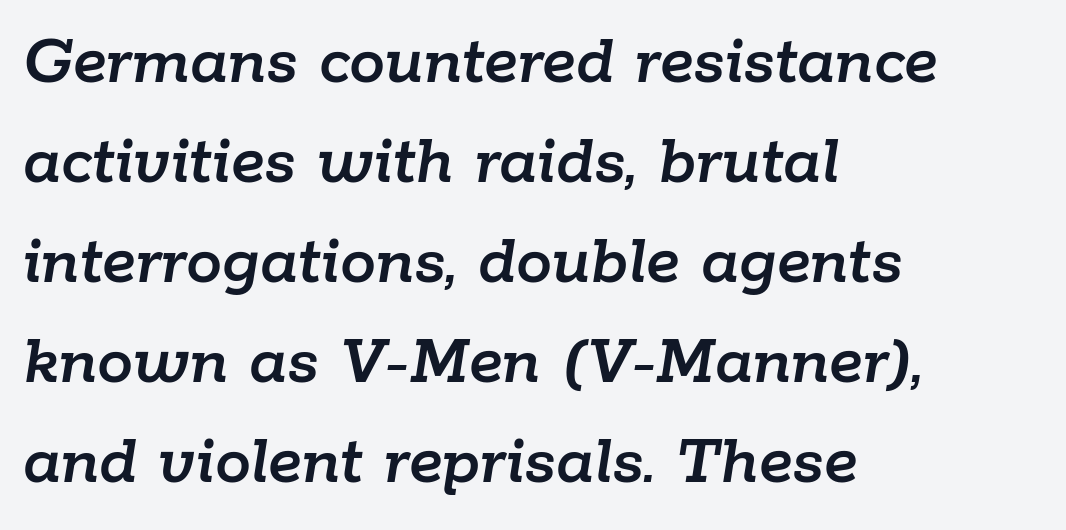
{"italic": "yes", "lean": "right", "slant_degrees": 9, "width": "normal", "stroke_contrast": "low", "x_height": "medium", "monospaced": "no", "underline": "no", "align": "left", "line_spacing": "normal", "line_spacing_ratio": 1.39, "letter_spacing": "normal", "letter_spacing_em": 0.0, "glyph_px": 72}
